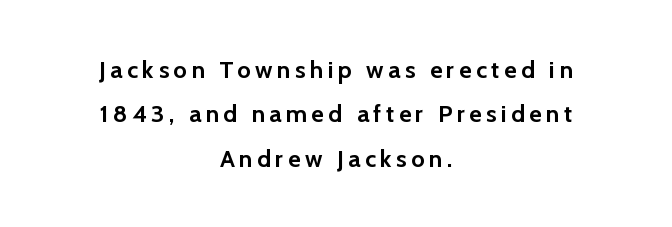
Just letters on the line, the space beneath them empty. The compositor balanced each line on the midline. Emphasis by weight is at full strength: bold. Style check: upright.
